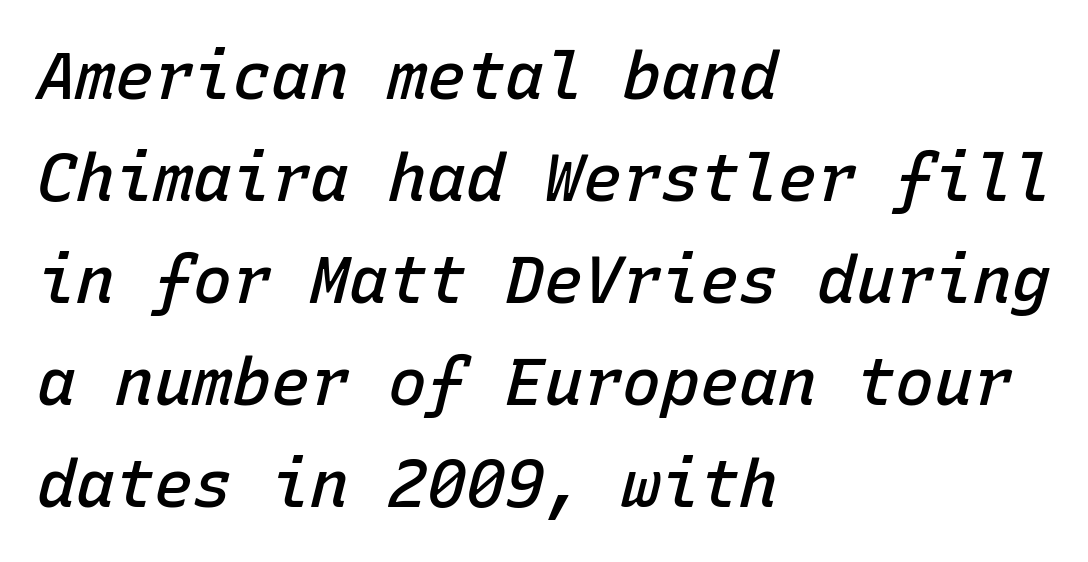
Q: Is the text bold? A: Semi-bold.
Q: Is the text italic (slanted)? A: Yes, it leans right by about 15 degrees.
Q: Is the text underlined? A: No.
Q: How is the paragraph aligned? A: Left-aligned.
Q: Is the spacing between letters normal or unusually wide? A: Normal.
Q: Is the spacing between lines tight, normal or loose? A: Normal.
Q: Width (condensed, normal, or wide)? A: Normal.
Q: Stroke contrast? A: Low.
Q: x-height? A: Medium.
Q: Monospaced? A: Yes.
